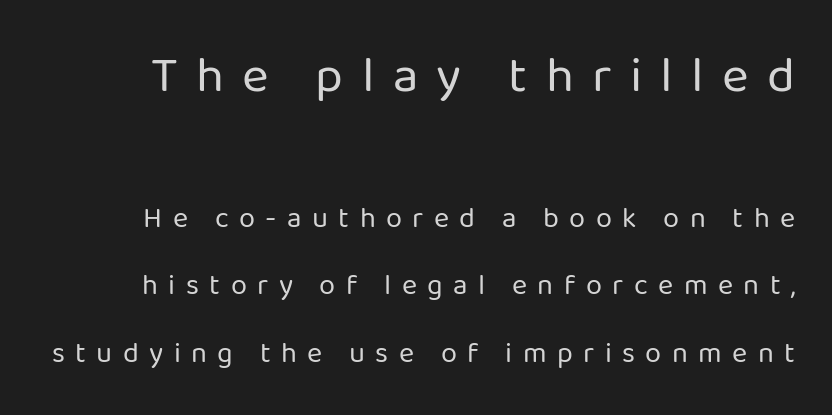
Words appear elongated and porous because spacing is wide. Does the type have serifs? No, each stem ends abruptly. The passage shown stacks its lines with a broad gap. These two chunks differ in scale, with the top chunk taking the larger measure. Character widths vary here, with narrow letters taking less room than wide ones.
